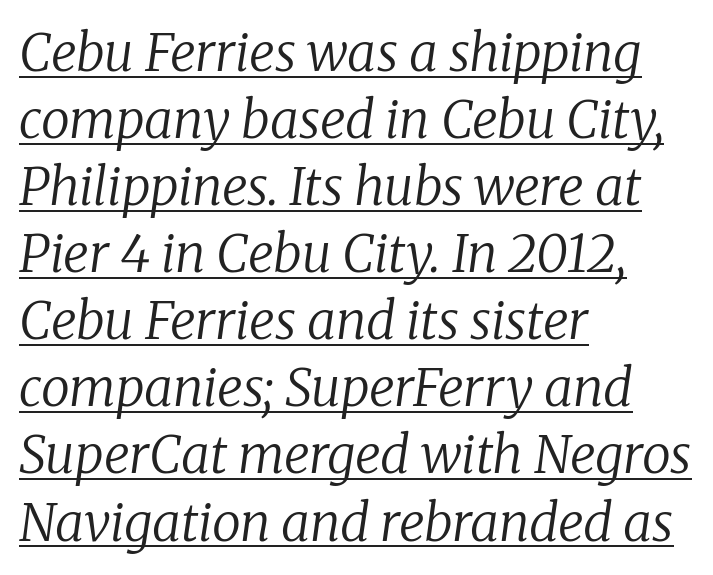
These lines are rendered in a variable-pitch font. Vertical stems look standard width or narrower in stroke. The characters display serif detailing at their extremities. The glyphs look as if they've been sheared to an angle. The glyphs are accompanied by a horizontal stroke just below them. Leading: standard.
